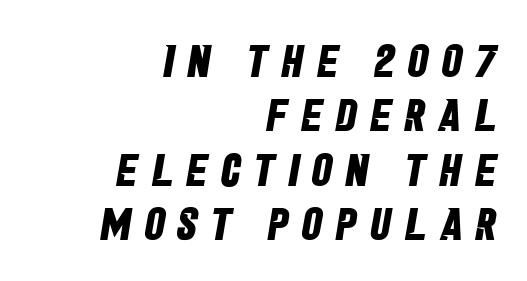
Between one letter and the next there's a generous, obvious gap. Here the designer chose a conventional face with non-uniform glyph widths. The lines are quadded right. As a designer I'd log this as weight 700, bold. Underlining? Definitely not there. To sum up the face: it is a sans, with no serifs.
